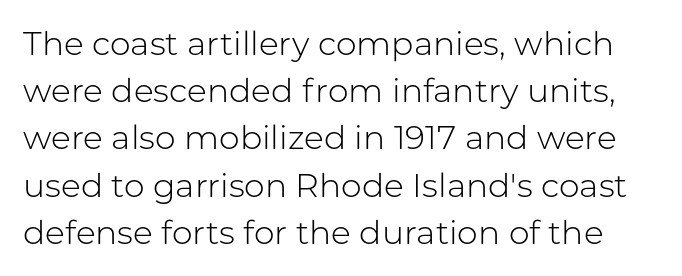
This sample uses plain, unmodified letter spacing. The letters stand upright; this is a roman face. Each row of text sits above clean, open space. The rendering shows plain stroke endings on the letterforms — a sans-serif design. No chunkiness to these letters — they're not bold.
